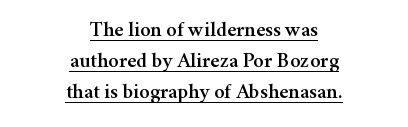
The image shows 21 px text type, upright; set centered, normal line spacing (1.48x), normal letter spacing, underlined.
